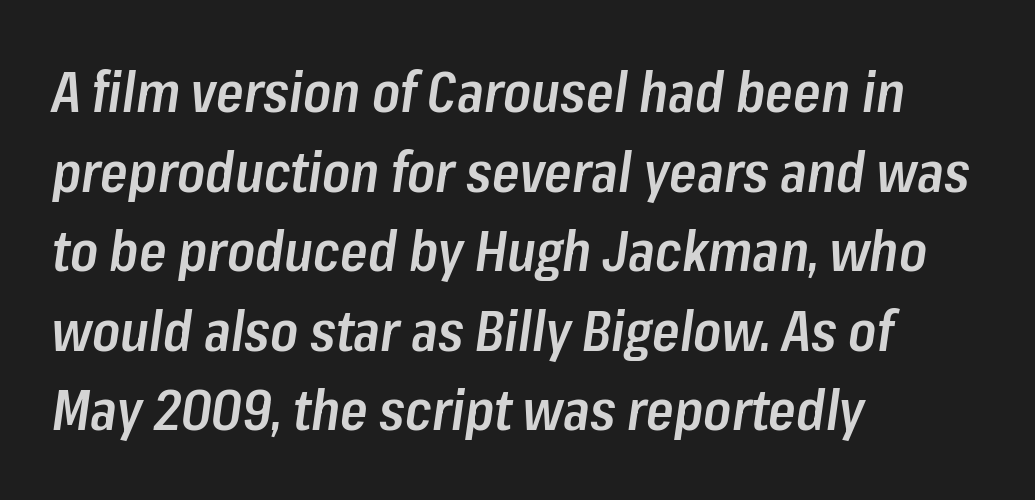
Q: Is the text bold? A: Semi-bold.
Q: Is the text italic (slanted)? A: Yes, it leans right by about 8 degrees.
Q: Is the text underlined? A: No.
Q: How is the paragraph aligned? A: Left-aligned.
Q: Is the spacing between letters normal or unusually wide? A: Normal.
Q: Is the spacing between lines tight, normal or loose? A: Normal.
Q: Width (condensed, normal, or wide)? A: Condensed.
Q: Stroke contrast? A: Low.
Q: x-height? A: Medium.
Q: Monospaced? A: No.
